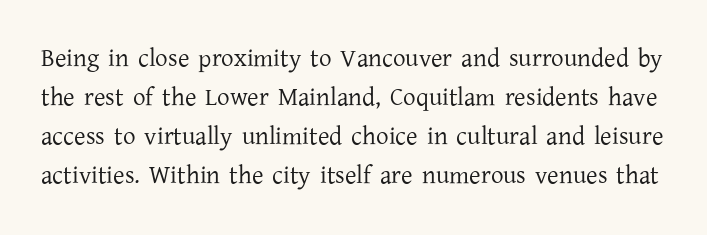
A typesetter would call this leading conventional body-copy spacing. Each row of text sits above clean, open space. The letterforms sit shoulder to shoulder at normal distance. Is the stroke heavy? The answer is a plain regular-or-lighter.
